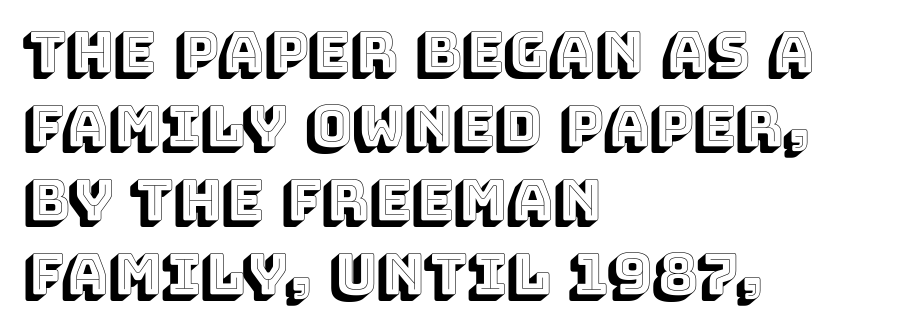
The lines in this sample share a left origin and differ only in where they stop. The passage shown stacks its lines at a standard gap. A typesetter would call this proportional, since set widths differ per character. Caption: standard tracking, unaltered. Quick note: underline off. It's the straight-up-and-down kind of type.
